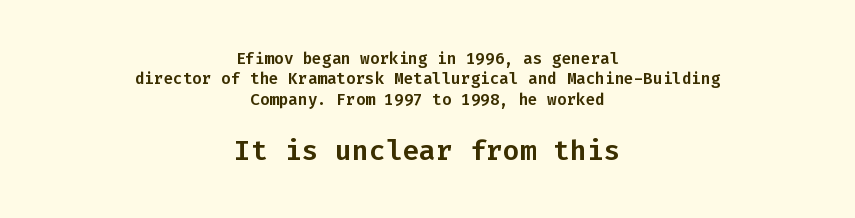
Are there feet on the stems? There aren't — it's a sans. You get the small type first, then a jump to larger type. Both edges are ragged and mirror each other, which tells us the setting is centered. Every character sits straight up, as roman type does. Letters rest on an invisible, unmarked baseline. The leading is moderate, giving the passage an even texture.
